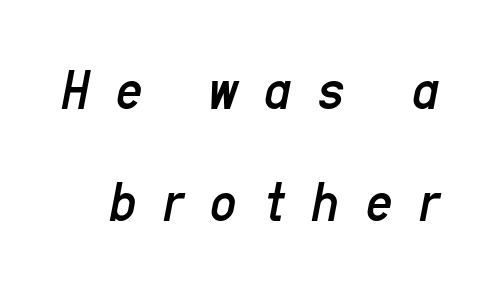
Q: Is the text bold? A: No.
Q: Is the text italic (slanted)? A: Yes, it leans right by about 11 degrees.
Q: Is the text underlined? A: No.
Q: Is the spacing between letters normal or unusually wide? A: Unusually wide.
Q: Is the spacing between lines tight, normal or loose? A: Loose.
Q: Width (condensed, normal, or wide)? A: Condensed.
Q: Stroke contrast? A: Low.
Q: x-height? A: Medium.
Q: Monospaced? A: No.
